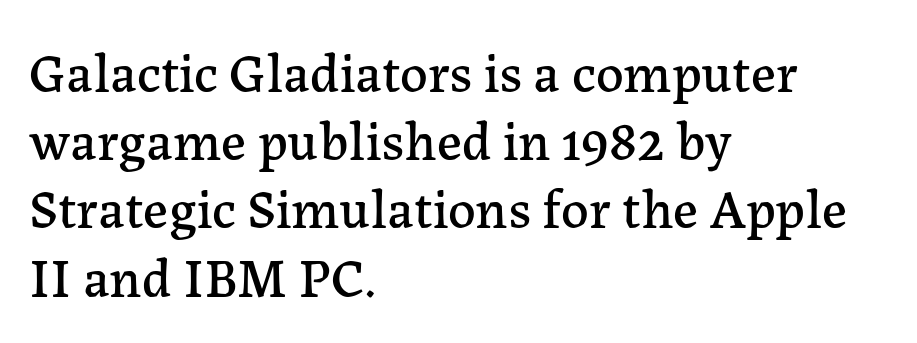
The image shows 55 px serif type, upright; set left-aligned, line spacing 1.24x, normal letter spacing, not underlined; low stroke contrast and a medium x-height.
